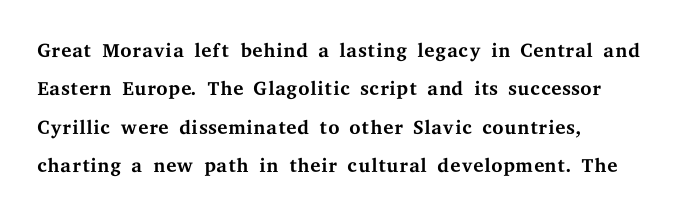
The image shows 29 px regular-weight, wide serif type, upright; set left-aligned, normal line spacing (1.32x), normal letter spacing, not underlined; medium stroke contrast and a medium x-height.
